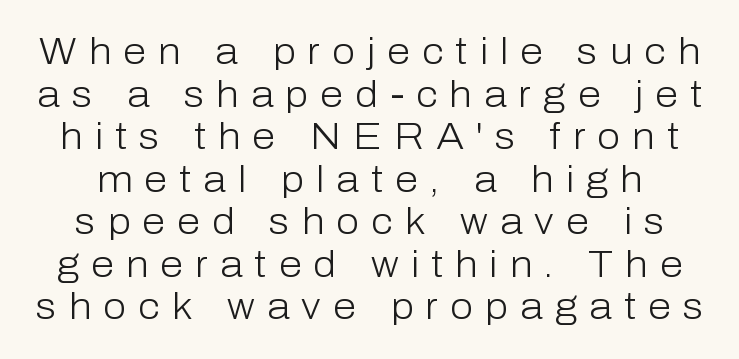
The image shows 37 px light sans-serif type, upright; set tight line spacing (1.15x), unusually wide letter spacing (+0.33 em), not underlined; low stroke contrast and a medium x-height.
